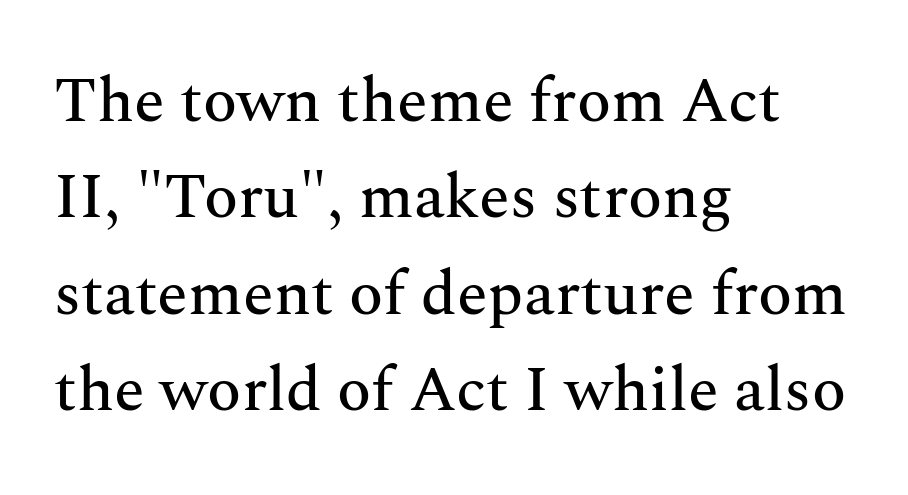
The image shows 63 px serif type, upright; set left-aligned, normal line spacing (1.53x), normal letter spacing, not underlined; medium stroke contrast and a medium x-height.
